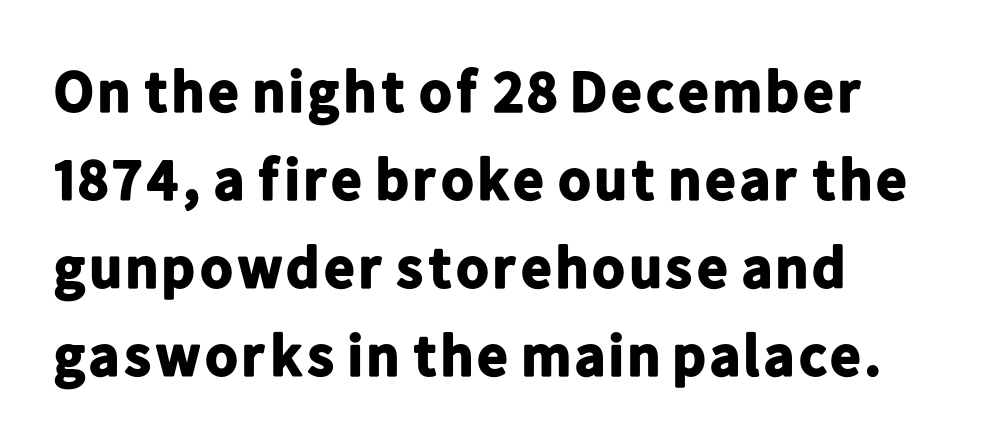
The image shows 59 px bold sans-serif type, upright; set left-aligned, normal line spacing (1.49x), normal letter spacing, not underlined; low stroke contrast and a medium x-height.
